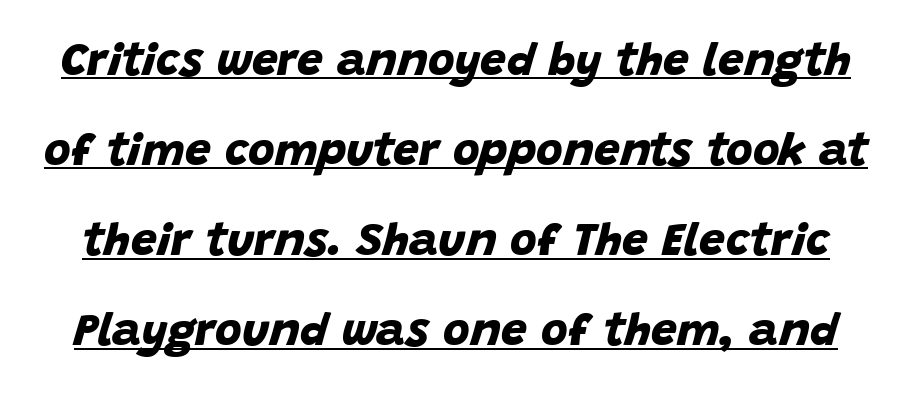
The image shows 46 px bold sans-serif type; set loose line spacing (1.96x), normal letter spacing, underlined; low stroke contrast and a large x-height.
